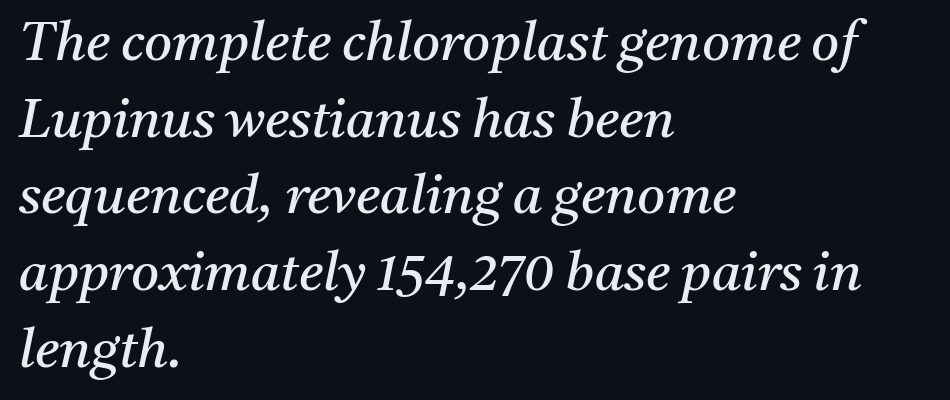
Q: Is the text bold? A: No.
Q: Is the text italic (slanted)? A: Yes, it leans right by about 11 degrees.
Q: Is the typeface a serif or a sans-serif typeface? A: Serif.
Q: Is the text underlined? A: No.
Q: How is the paragraph aligned? A: Left-aligned.
Q: Is the spacing between letters normal or unusually wide? A: Normal.
Q: Is the spacing between lines tight, normal or loose? A: Normal.
Q: Width (condensed, normal, or wide)? A: Normal.
Q: Stroke contrast? A: Medium.
Q: x-height? A: Medium.
Q: Monospaced? A: No.
